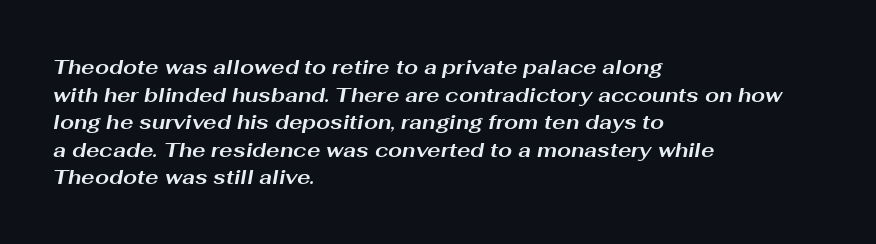
Q: Is the text bold? A: Yes.
Q: Is the text italic (slanted)? A: Yes, it leans right by about 10 degrees.
Q: Is the text underlined? A: No.
Q: How is the paragraph aligned? A: Left-aligned.
Q: Is the spacing between letters normal or unusually wide? A: Normal.
Q: Is the spacing between lines tight, normal or loose? A: Normal.
